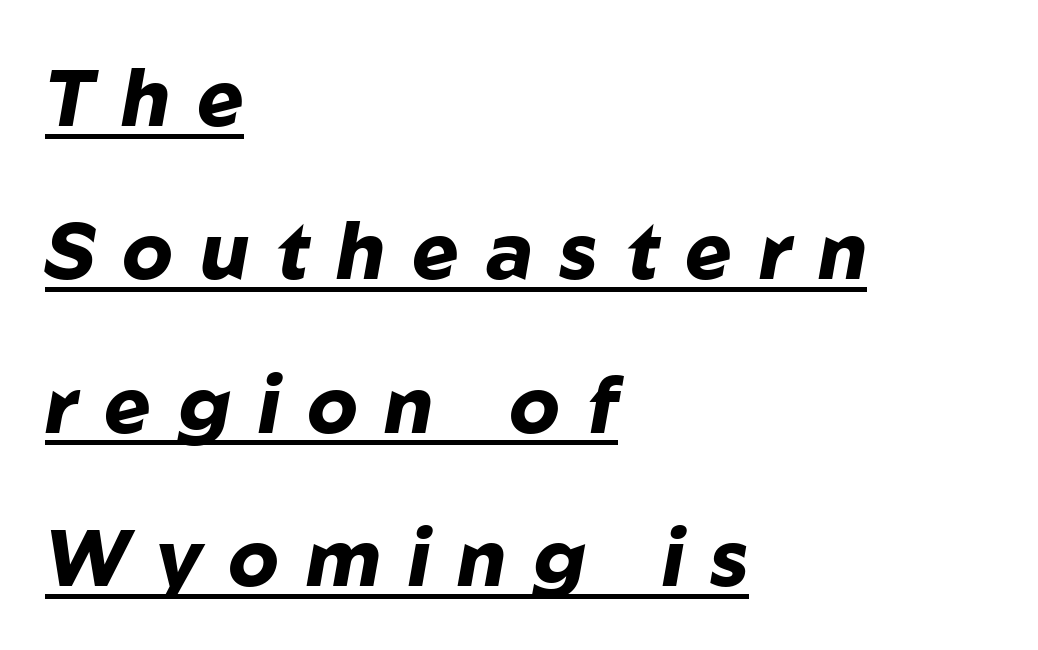
The image shows 79 px heavy type, italic (leaning right); set left-aligned, loose line spacing (1.94x), unusually wide letter spacing (+0.34 em), underlined; low stroke contrast and a medium x-height.
